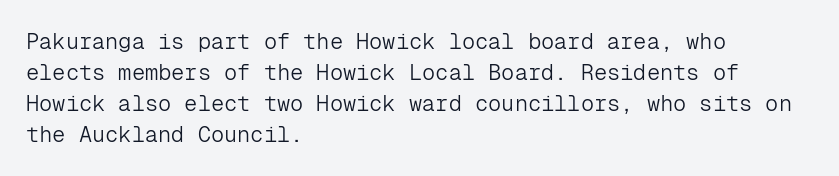
Q: Is the text bold? A: No.
Q: Is the text italic (slanted)? A: No, it is upright.
Q: Is the text underlined? A: No.
Q: How is the paragraph aligned? A: Left-aligned.
Q: Is the spacing between letters normal or unusually wide? A: Normal.
Q: Is the spacing between lines tight, normal or loose? A: Normal.
